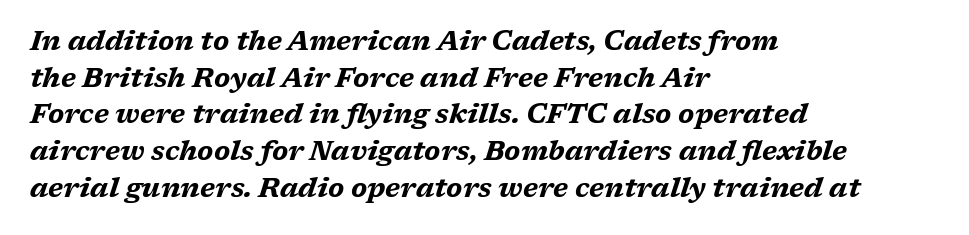
Rendered with sloped, italic letterforms. Typeset ragged right — the left edge is the straight one. Characters follow at the spacing the type designer built in. Typographic density is high because the face is bold. The area under the type is left untouched.
